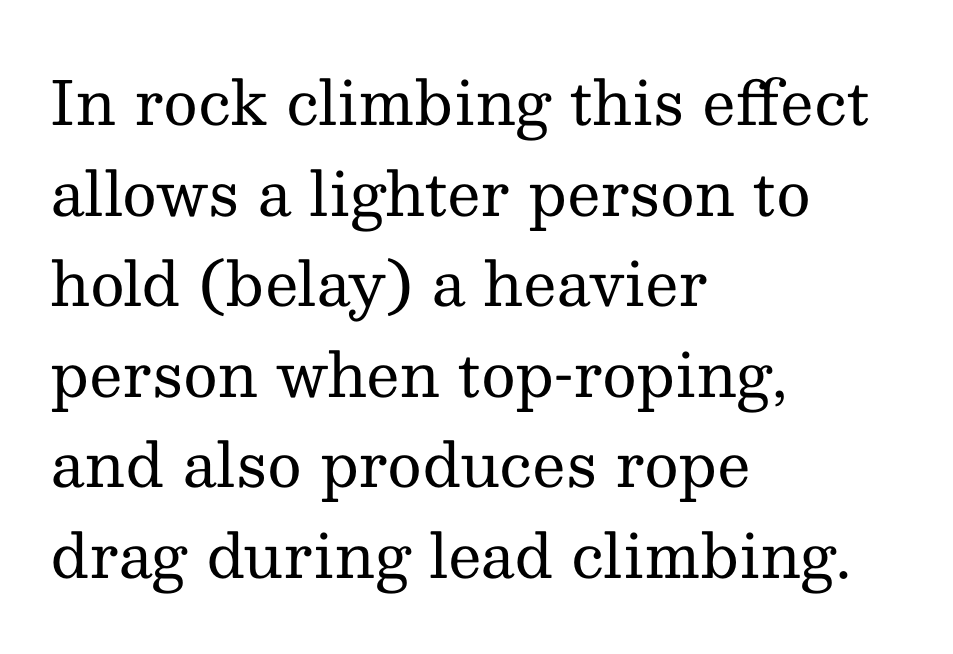
These lines are rendered in a variable-pitch font. This sample is left-justified, so line endings fall wherever the words run out. No extra ink here — the face is not bold. Observe the serifs anchoring each vertical stroke in this sample. The letters sit at their default tracking, neither squeezed nor spread.
